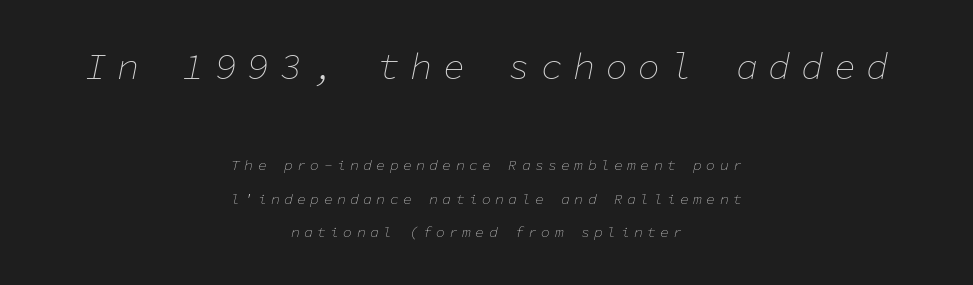
Posture: slanted. Here the designer chose a console-style face with uniform glyph widths. These lines stand farther apart than default settings would place them. Teacher's note: observe the equal gaps on both sides — that is centered alignment.
